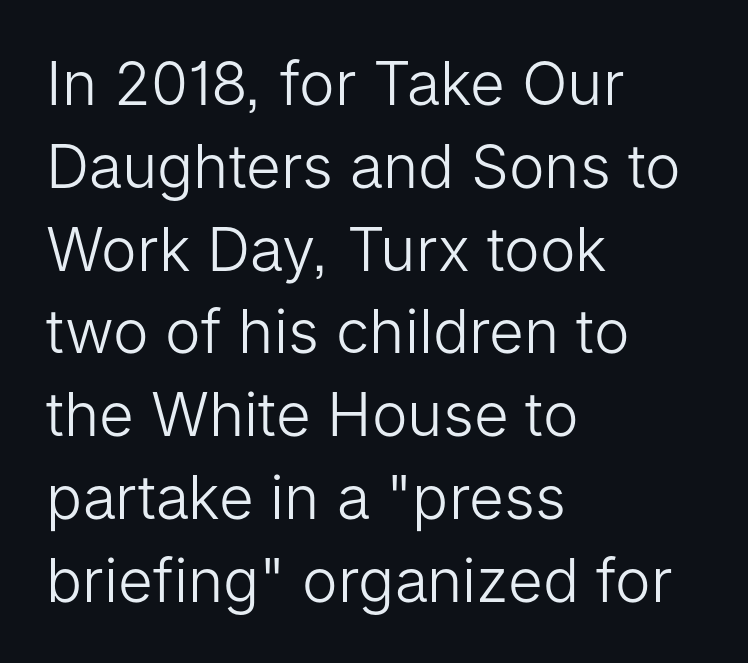
{"serif": "no", "italic": "no", "bold": "no", "weight": "light", "width": "normal", "stroke_contrast": "low", "x_height": "medium", "monospaced": "no", "underline": "no", "align": "left", "line_spacing": "normal", "line_spacing_ratio": 1.38, "letter_spacing": "normal", "letter_spacing_em": 0.0, "glyph_px": 60}
